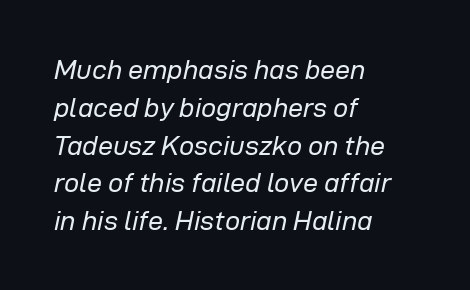
{"italic": "yes", "lean": "right", "slant_degrees": 12, "bold": "no", "underline": "no", "align": "left", "line_spacing": "normal", "line_spacing_ratio": 1.4, "letter_spacing": "normal", "letter_spacing_em": 0.0, "glyph_px": 27}
